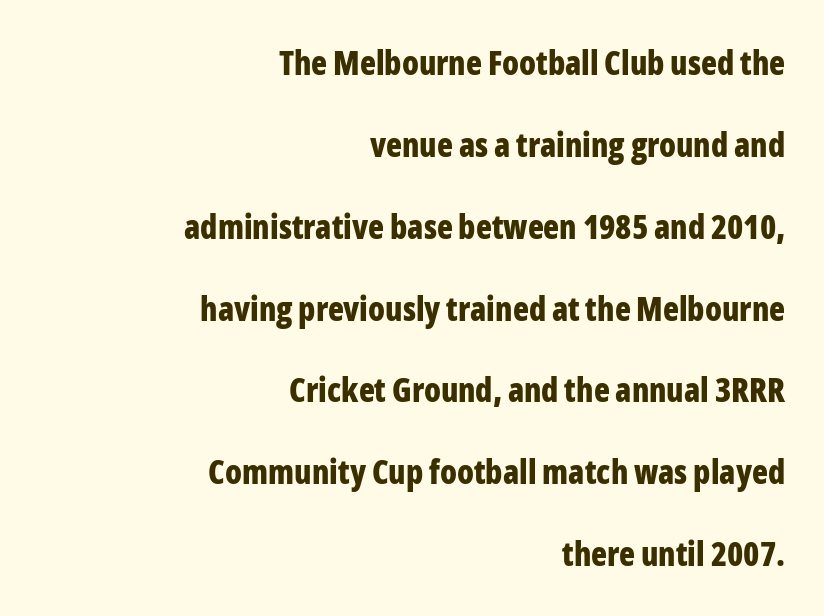
{"serif": "no", "italic": "no", "bold": "yes", "weight": "bold", "width": "condensed", "stroke_contrast": "low", "x_height": "medium", "monospaced": "no", "underline": "no", "align": "right", "line_spacing": "loose", "line_spacing_ratio": 2.48, "letter_spacing": "normal", "letter_spacing_em": 0.0, "glyph_px": 33}
